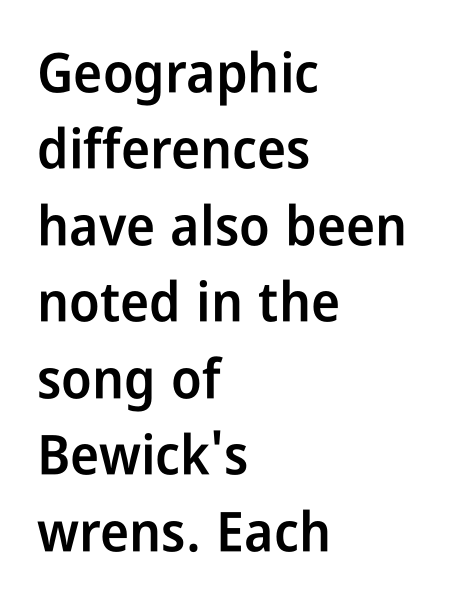
Check under the words: just untouched page. Reading down the block, your eye returns to a fixed left position each line. This rendering employs a face without finishing strokes, i.e., a sans-serif. Every stem runs plumb, perpendicular to the baseline.
